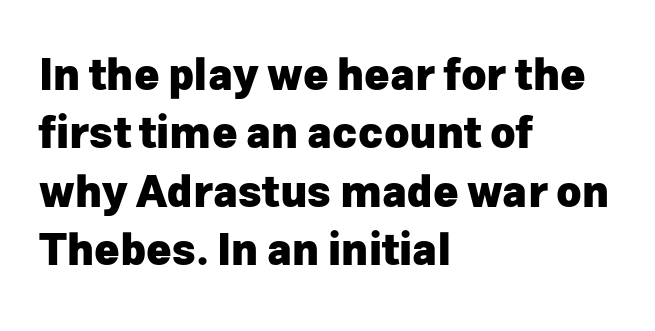
Do the characters align in a grid? No, the font is proportional. I'd describe the lettering as bold — thick and assertive. Rule under the text: the space is simply empty. The letters carry no serifs — their stems end cleanly without finishing strokes.
